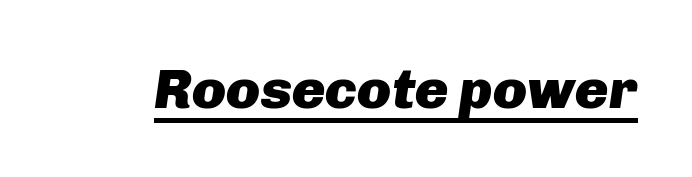
{"italic": "yes", "lean": "right", "slant_degrees": 8, "bold": "yes", "weight": "heavy", "width": "normal", "stroke_contrast": "low", "x_height": "medium", "monospaced": "no", "underline": "yes", "letter_spacing": "normal", "letter_spacing_em": 0.0, "glyph_px": 56}
